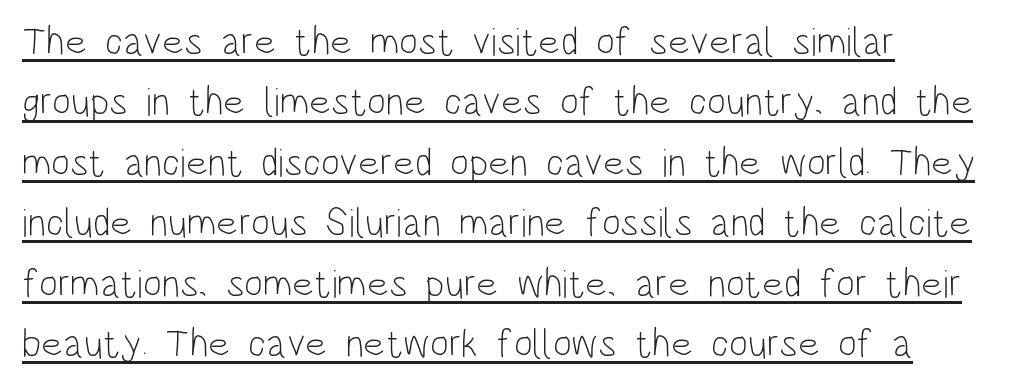
Q: Is the text bold? A: No.
Q: Is the text italic (slanted)? A: No, it is upright.
Q: Is the typeface a serif or a sans-serif typeface? A: Sans-serif.
Q: Is the text underlined? A: Yes.
Q: How is the paragraph aligned? A: Left-aligned.
Q: Is the spacing between letters normal or unusually wide? A: Normal.
Q: Is the spacing between lines tight, normal or loose? A: Normal.
Q: Width (condensed, normal, or wide)? A: Condensed.
Q: Stroke contrast? A: Low.
Q: x-height? A: Large.
Q: Monospaced? A: No.
